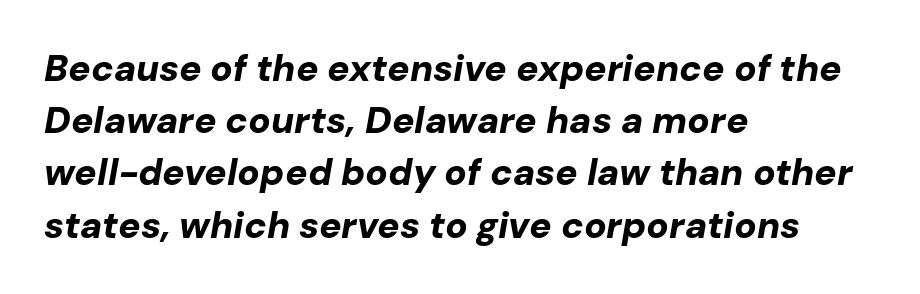
{"italic": "yes", "lean": "right", "slant_degrees": 10, "bold": "yes", "weight": "bold", "width": "normal", "stroke_contrast": "low", "x_height": "medium", "monospaced": "no", "underline": "no", "align": "left", "line_spacing": "normal", "line_spacing_ratio": 1.41, "letter_spacing": "normal", "letter_spacing_em": 0.0, "glyph_px": 37}
